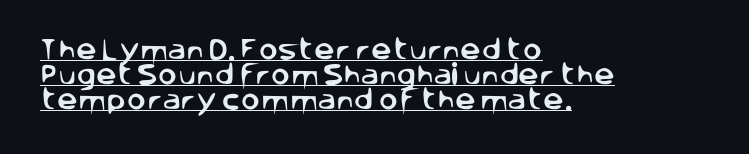
The image shows 23 px text type, upright; set left-aligned, tight line spacing (1.08x), normal letter spacing, underlined.
